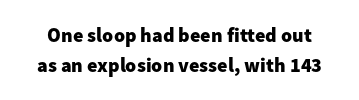
{"italic": "no", "bold": "yes", "underline": "no", "line_spacing": "normal", "line_spacing_ratio": 1.49, "letter_spacing": "normal", "letter_spacing_em": 0.0, "glyph_px": 20}
